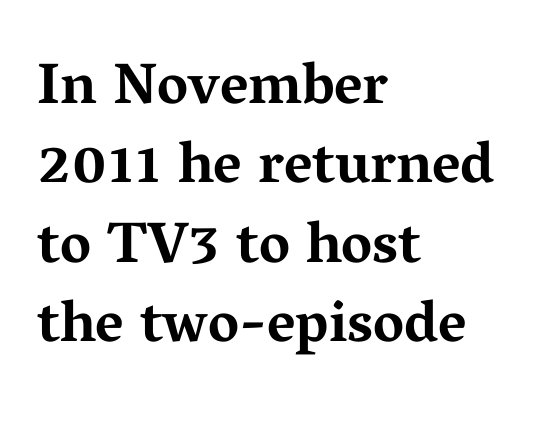
{"serif": "yes", "italic": "no", "bold": "yes", "weight": "bold", "width": "wide", "stroke_contrast": "medium", "x_height": "medium", "monospaced": "no", "underline": "no", "align": "left", "line_spacing": "normal", "line_spacing_ratio": 1.37, "letter_spacing": "normal", "letter_spacing_em": 0.0, "glyph_px": 58}
